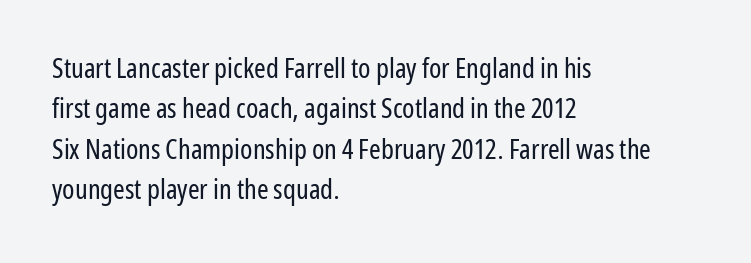
{"serif": "no", "italic": "no", "bold": "no", "weight": "regular", "width": "condensed", "stroke_contrast": "low", "x_height": "medium", "monospaced": "no", "underline": "no", "align": "left", "line_spacing": "normal", "line_spacing_ratio": 1.44, "letter_spacing": "normal", "letter_spacing_em": 0.0, "glyph_px": 28}
